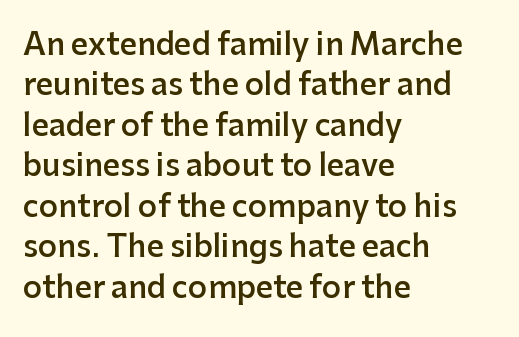
{"serif": "no", "italic": "no", "bold": "semi", "weight": "semibold", "width": "normal", "stroke_contrast": "low", "x_height": "medium", "monospaced": "no", "underline": "no", "align": "left", "line_spacing": "normal", "line_spacing_ratio": 1.35, "letter_spacing": "normal", "letter_spacing_em": 0.0, "glyph_px": 30}
